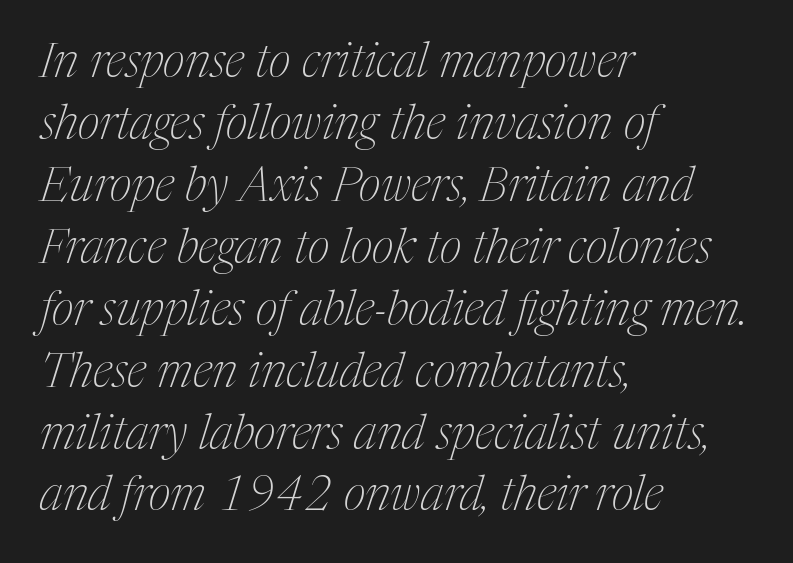
The image shows 48 px thin, condensed serif type, italic (leaning right); set left-aligned, normal line spacing (1.29x), normal letter spacing, not underlined; medium stroke contrast and a medium x-height.
